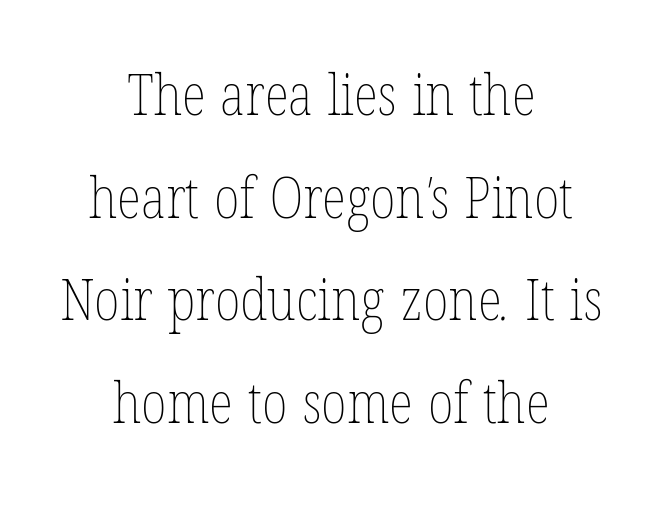
{"bold": "no", "weight": "thin", "width": "condensed", "stroke_contrast": "low", "x_height": "medium", "monospaced": "no", "underline": "no", "align": "center", "line_spacing_ratio": 1.8, "letter_spacing": "normal", "letter_spacing_em": 0.0, "glyph_px": 57}
